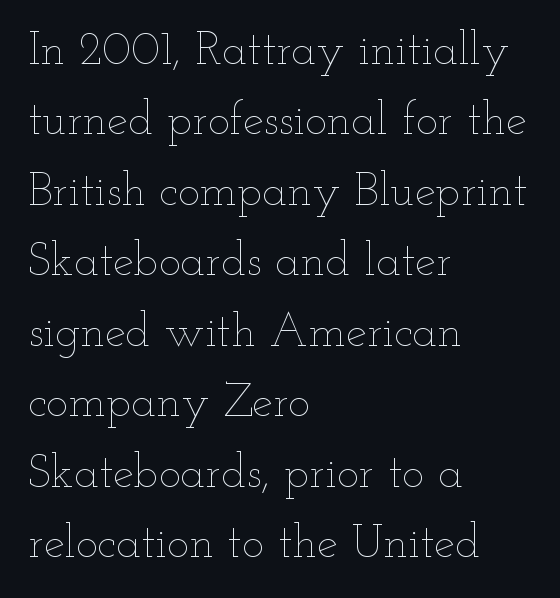
{"italic": "no", "bold": "no", "weight": "thin", "width": "wide", "stroke_contrast": "low", "x_height": "small", "monospaced": "no", "underline": "no", "align": "left", "line_spacing": "normal", "line_spacing_ratio": 1.5, "letter_spacing": "normal", "letter_spacing_em": 0.0, "glyph_px": 47}
